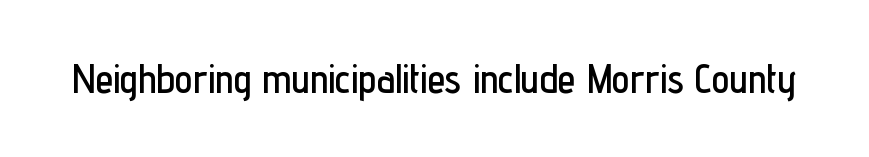
A typesetter would call this zero additional tracking. The rendering uses natural spacing where letterforms have individual widths. No feet cap the strokes, marking this as sans-serif type. These lines were composed using upright roman letters.
